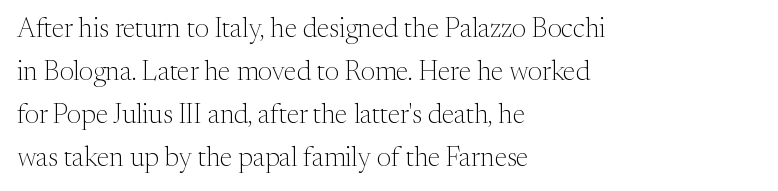
The image shows 27 px text type, upright; set left-aligned, normal line spacing (1.59x), normal letter spacing, not underlined.
